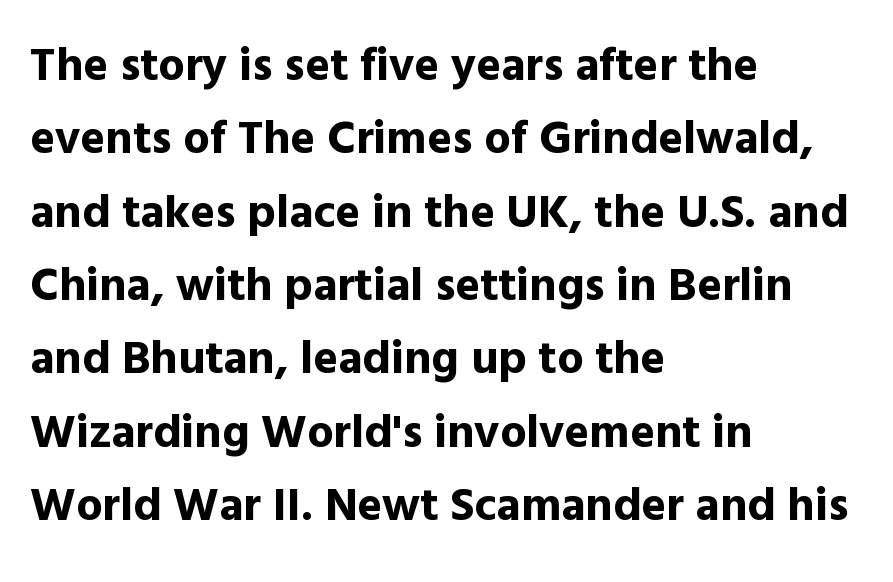
A normal amount of white space separates one row of letters from the next. To sum up the face: it is a sans, with no serifs. Chunky letters — that's bold for sure. Left-aligned paragraph, ragged on the right. The passage shown is typed in a proportional face where columns would drift. Letter spacing: default.
